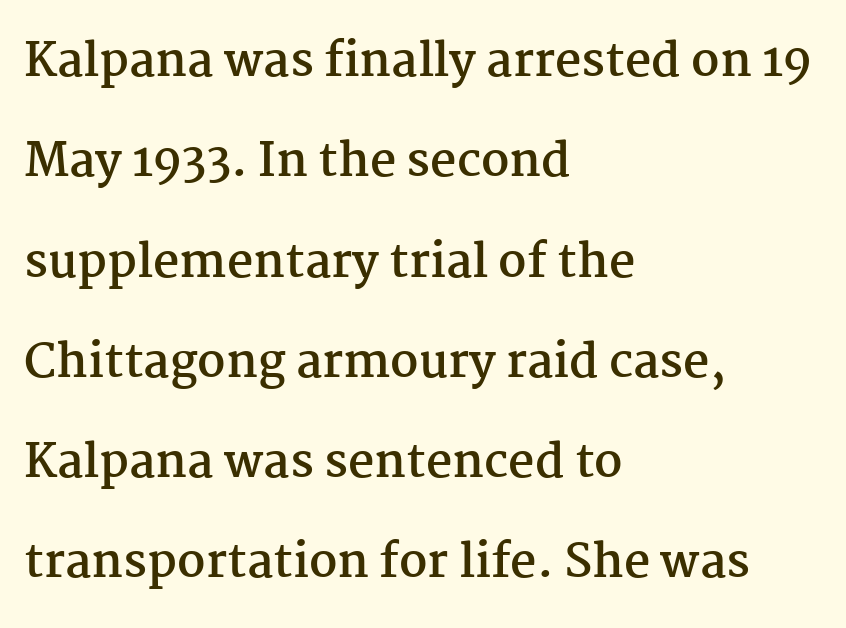
What's the leading like? Stretched, with rows far apart. Heavy, bold letterforms. Casual observation: everything's shoved over to the left. You could call the tracking neutral — neither tight nor loose.
